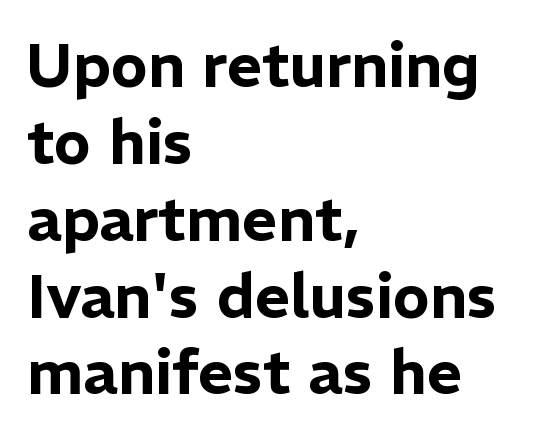
The image shows 61 px sans-serif type, upright; set left-aligned, normal line spacing (1.26x), normal letter spacing, not underlined; low stroke contrast and a medium x-height.
